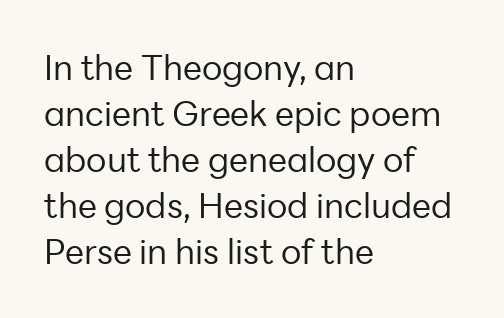
{"serif": "no", "italic": "no", "bold": "no", "weight": "regular", "width": "normal", "stroke_contrast": "low", "x_height": "medium", "monospaced": "no", "underline": "no", "align": "left", "line_spacing": "normal", "line_spacing_ratio": 1.35, "letter_spacing": "normal", "letter_spacing_em": 0.0, "glyph_px": 34}
